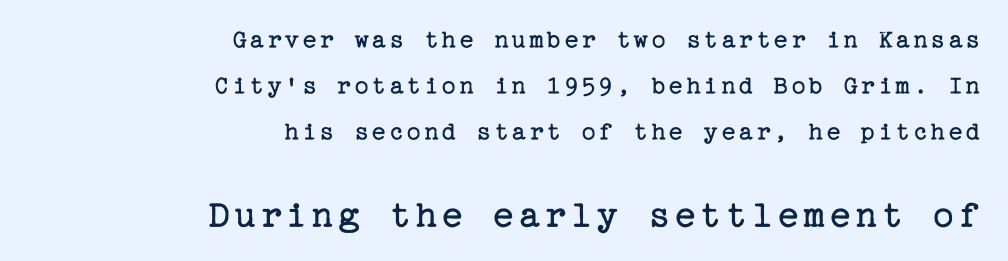
The image shows 40 px regular-weight serif type, upright; set right-aligned, normal line spacing (1.7x), not underlined; the second (bottom) block is 1.48x larger; low stroke contrast and a medium x-height.
